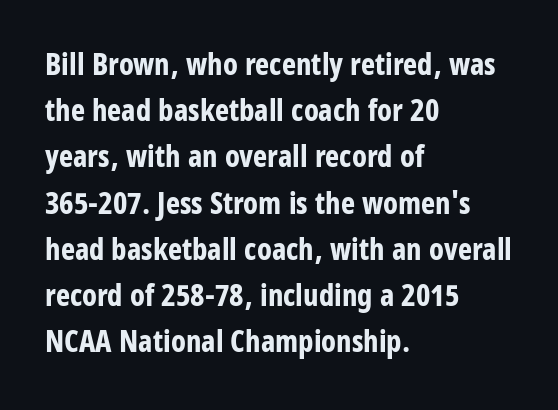
{"serif": "no", "italic": "no", "bold": "yes", "weight": "bold", "width": "condensed", "stroke_contrast": "low", "x_height": "large", "monospaced": "no", "underline": "no", "align": "left", "line_spacing": "normal", "line_spacing_ratio": 1.54, "letter_spacing": "normal", "letter_spacing_em": 0.0, "glyph_px": 30}
